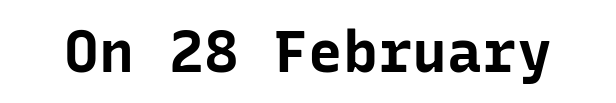
{"serif": "no", "italic": "no", "bold": "yes", "weight": "bold", "width": "normal", "stroke_contrast": "low", "x_height": "medium", "monospaced": "yes", "underline": "no", "letter_spacing": "normal", "letter_spacing_em": 0.0, "glyph_px": 58}
